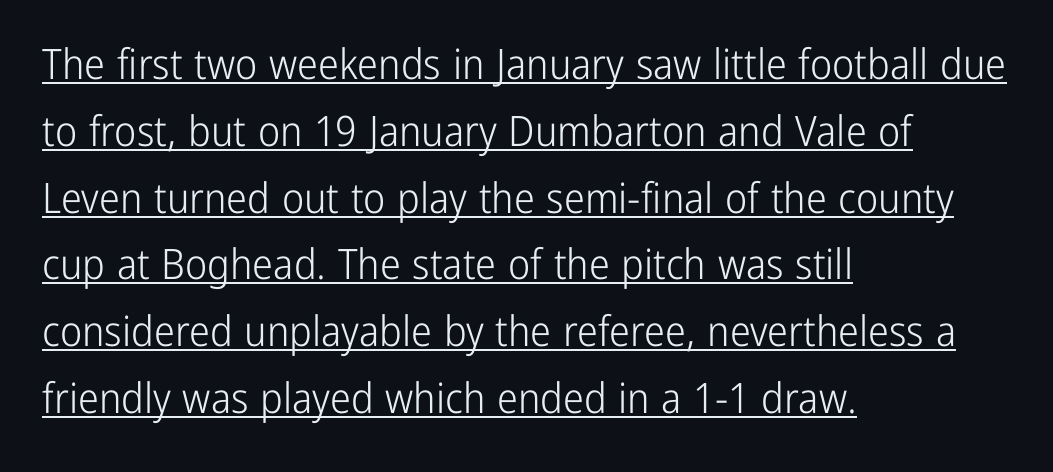
Q: Is the text bold? A: No.
Q: Is the text italic (slanted)? A: No, it is upright.
Q: Is the typeface a serif or a sans-serif typeface? A: Sans-serif.
Q: Is the text underlined? A: Yes.
Q: How is the paragraph aligned? A: Left-aligned.
Q: Is the spacing between letters normal or unusually wide? A: Normal.
Q: Is the spacing between lines tight, normal or loose? A: Normal.
Q: Width (condensed, normal, or wide)? A: Condensed.
Q: Stroke contrast? A: Low.
Q: x-height? A: Medium.
Q: Monospaced? A: No.
